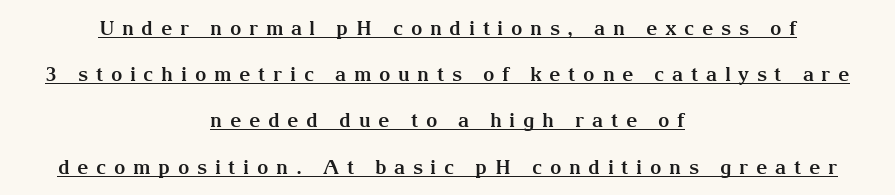
Students, observe the line beneath the letters — that is underlining. Visually the block forms a symmetrical silhouette, jagged on both flanks. Emphasis by weight is at full strength: bold. Display-style spreading of the glyphs; the letterfit is very open.
